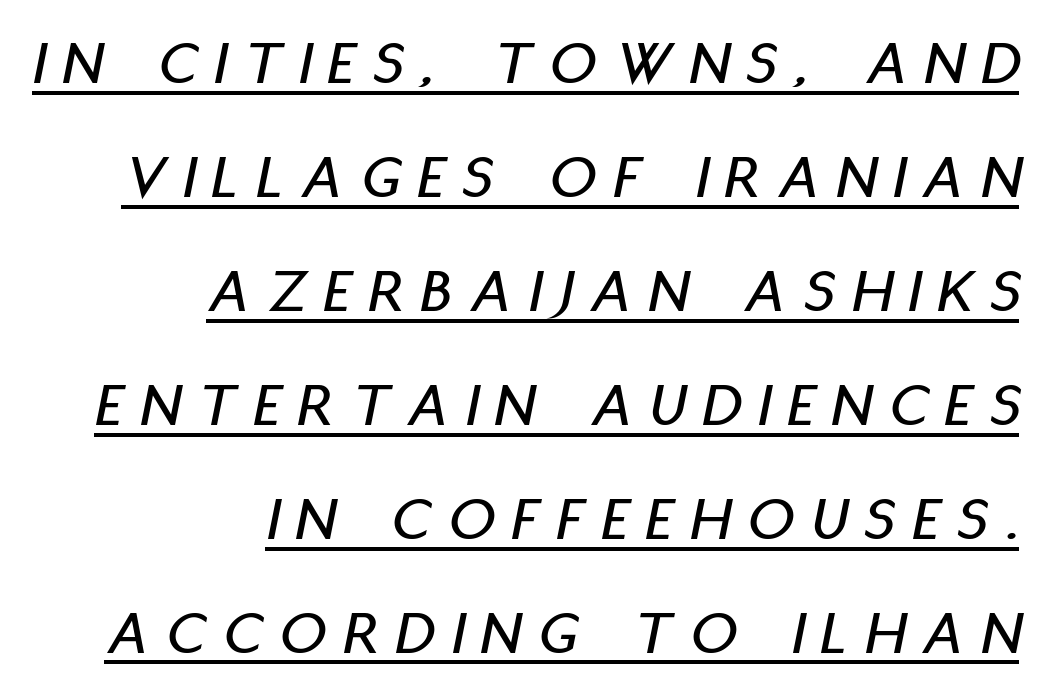
Q: Is the text italic (slanted)? A: Yes, it leans right by about 11 degrees.
Q: Is the text underlined? A: Yes.
Q: How is the paragraph aligned? A: Right-aligned.
Q: Is the spacing between letters normal or unusually wide? A: Unusually wide.
Q: Width (condensed, normal, or wide)? A: Condensed.
Q: Stroke contrast? A: Low.
Q: x-height? A: Large.
Q: Monospaced? A: No.
